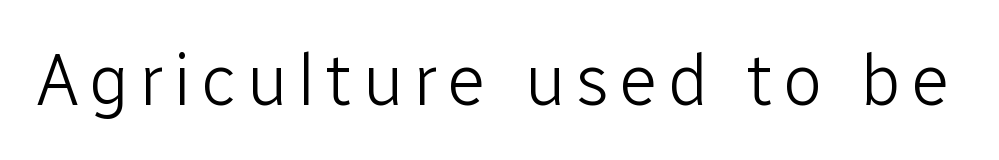
Q: Is the text bold? A: No.
Q: Is the text italic (slanted)? A: No, it is upright.
Q: Is the typeface a serif or a sans-serif typeface? A: Sans-serif.
Q: Is the text underlined? A: No.
Q: Width (condensed, normal, or wide)? A: Normal.
Q: Stroke contrast? A: Low.
Q: x-height? A: Medium.
Q: Monospaced? A: No.
